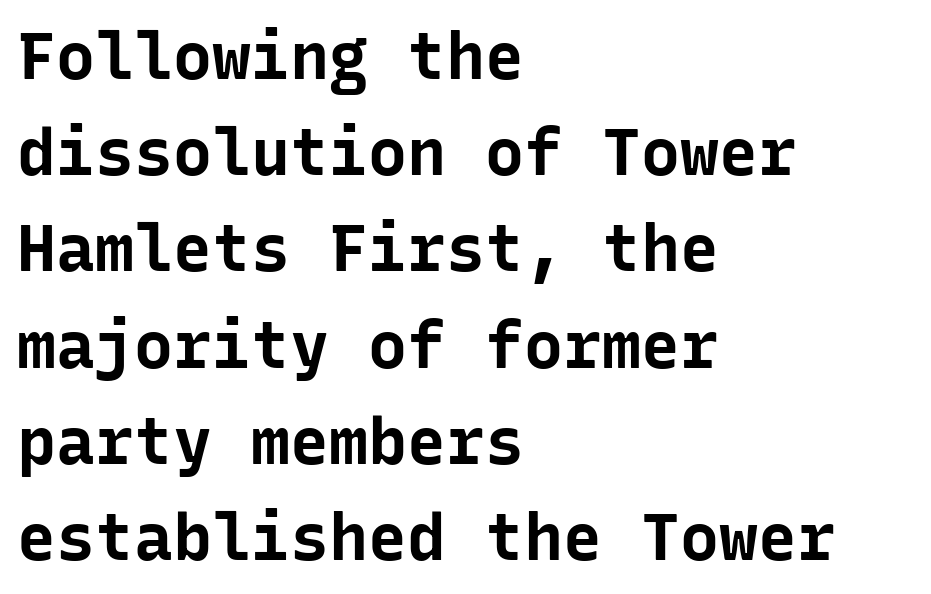
Q: Is the text bold? A: Yes.
Q: Is the text italic (slanted)? A: No, it is upright.
Q: Is the typeface a serif or a sans-serif typeface? A: Sans-serif.
Q: Is the text underlined? A: No.
Q: How is the paragraph aligned? A: Left-aligned.
Q: Is the spacing between letters normal or unusually wide? A: Normal.
Q: Is the spacing between lines tight, normal or loose? A: Normal.
Q: Width (condensed, normal, or wide)? A: Normal.
Q: Stroke contrast? A: Low.
Q: x-height? A: Medium.
Q: Monospaced? A: Yes.
